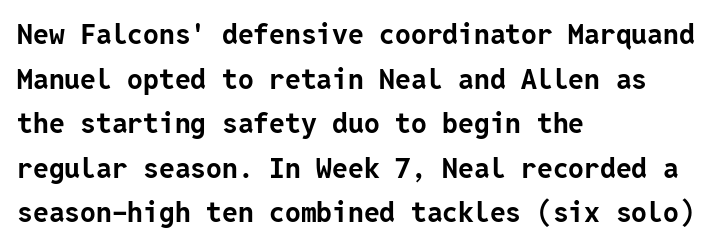
{"serif": "no", "italic": "no", "bold": "yes", "weight": "bold", "width": "normal", "stroke_contrast": "low", "x_height": "medium", "underline": "no", "align": "left", "line_spacing": "normal", "line_spacing_ratio": 1.59, "letter_spacing": "normal", "letter_spacing_em": 0.0, "glyph_px": 28}
